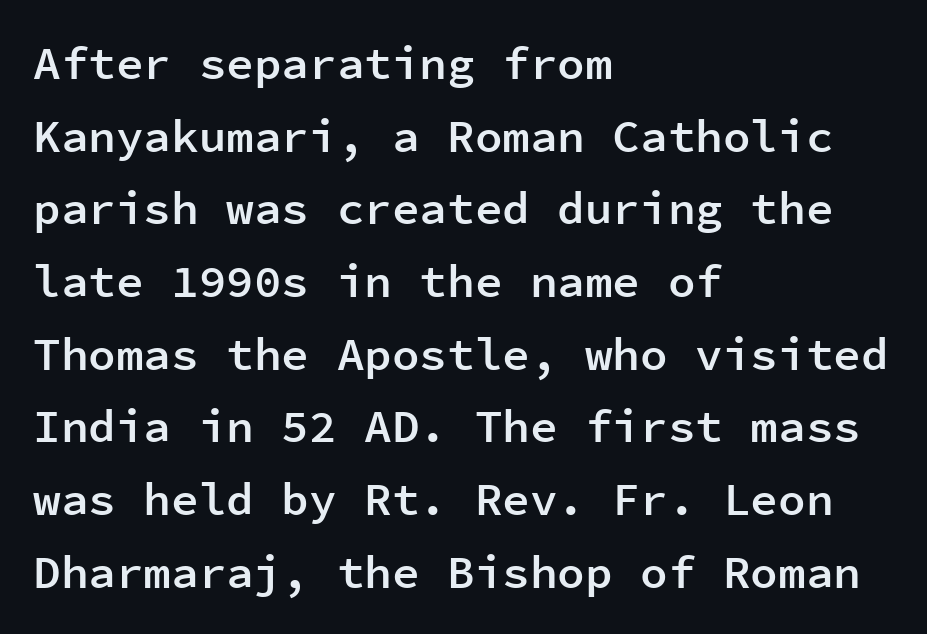
{"serif": "no", "italic": "no", "bold": "semi", "weight": "semibold", "width": "normal", "stroke_contrast": "low", "x_height": "medium", "monospaced": "yes", "underline": "no", "align": "left", "line_spacing": "normal", "line_spacing_ratio": 1.58, "letter_spacing": "normal", "letter_spacing_em": 0.0, "glyph_px": 46}
